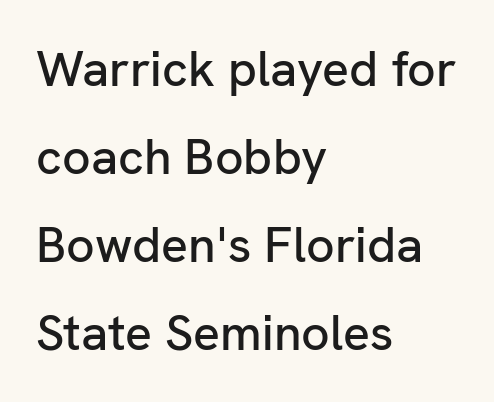
The image shows 50 px sans-serif type, upright; set left-aligned, line spacing 1.76x, normal letter spacing, not underlined; low stroke contrast and a medium x-height.
